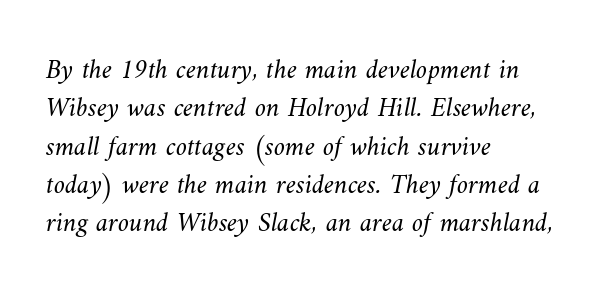
{"bold": "no", "weight": "light", "width": "normal", "stroke_contrast": "medium", "x_height": "small", "monospaced": "no", "underline": "no", "align": "left", "line_spacing": "normal", "line_spacing_ratio": 1.37, "letter_spacing": "normal", "letter_spacing_em": 0.0, "glyph_px": 28}
